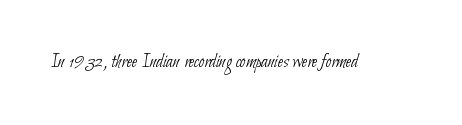
{"bold": "no", "underline": "no", "letter_spacing": "normal", "letter_spacing_em": 0.0, "glyph_px": 20}
